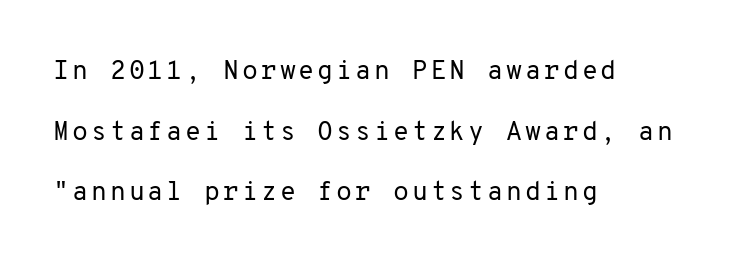
This rendering features lettering with no underline. The vertical gap from one line to the next is large. The type sits square on the baseline with zero lean. No letter is thick-stroked: the sample isn't bold. Caption: multi-line text, flush left, ragged right.
